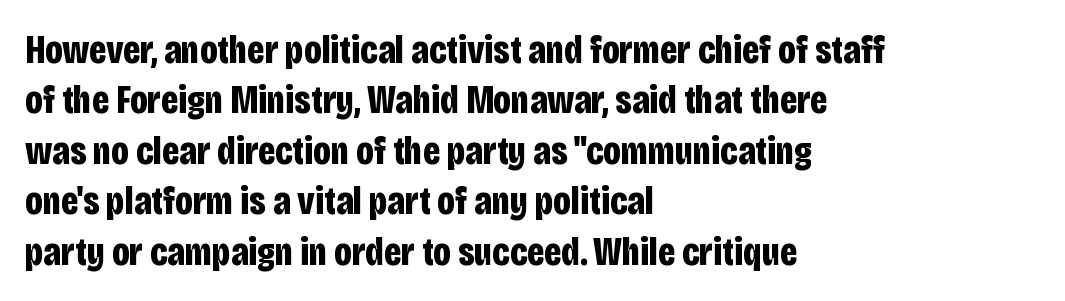
{"serif": "no", "italic": "no", "bold": "yes", "weight": "bold", "width": "condensed", "stroke_contrast": "low", "x_height": "large", "monospaced": "no", "underline": "no", "align": "left", "line_spacing": "normal", "line_spacing_ratio": 1.26, "letter_spacing": "normal", "letter_spacing_em": 0.0, "glyph_px": 40}
